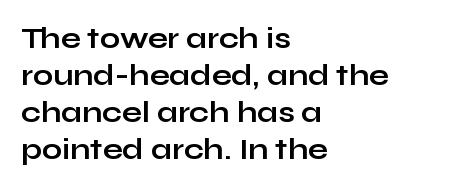
{"serif": "no", "italic": "no", "bold": "yes", "weight": "bold", "width": "wide", "stroke_contrast": "low", "x_height": "medium", "monospaced": "no", "underline": "no", "align": "left", "line_spacing": "normal", "line_spacing_ratio": 1.28, "letter_spacing": "normal", "letter_spacing_em": 0.0, "glyph_px": 29}
